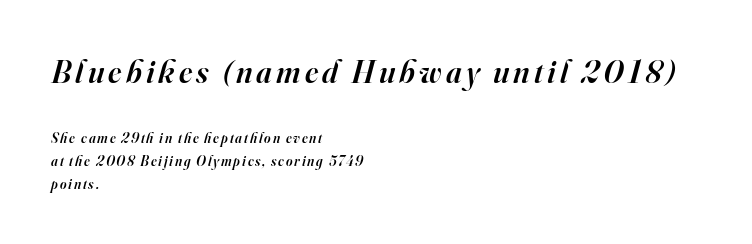
Has an underline been added? It has not. Serifs: yes, visible at the terminals of the letterforms. This rendering uses left alignment, leaving the right contour irregular. Compared with typical paragraphs, the rows here are spaced about the same.
